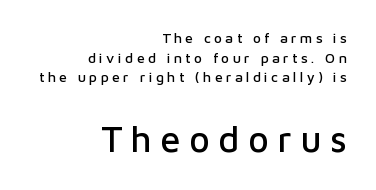
A typesetter would call this leading conventional body-copy spacing. Between one letter and the next there's a generous, obvious gap. The text was rendered using a sans face with plain stroke endings. Lines of text with bare space underneath.
